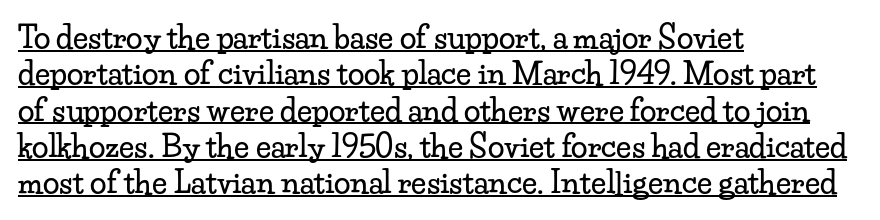
The setting favours the left margin, as ordinary paragraphs usually do. Spacing verdict: proportional, widths tailored to each character. Students, note that the glyphs here touch the page at normal intervals. Every word sits above its own underline. The type sits square on the baseline with zero lean. Look at the bottom of the vertical strokes: they flare into serifs here.
